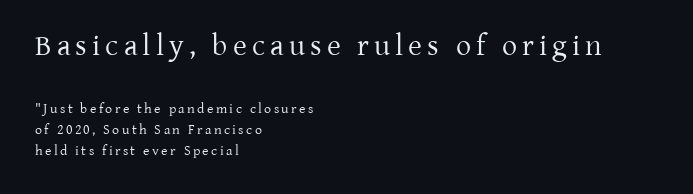
Q: Is the text bold? A: No.
Q: Is the text italic (slanted)? A: No, it is upright.
Q: Is the typeface a serif or a sans-serif typeface? A: Serif.
Q: Is the text underlined? A: No.
Q: How is the paragraph aligned? A: Left-aligned.
Q: Is the spacing between lines tight, normal or loose? A: Normal.
Q: Which block of text is set in a larger size, the first (top) or the second (bottom)? A: The first (top) one.
Q: Width (condensed, normal, or wide)? A: Normal.
Q: Stroke contrast? A: Low.
Q: x-height? A: Medium.
Q: Monospaced? A: No.
